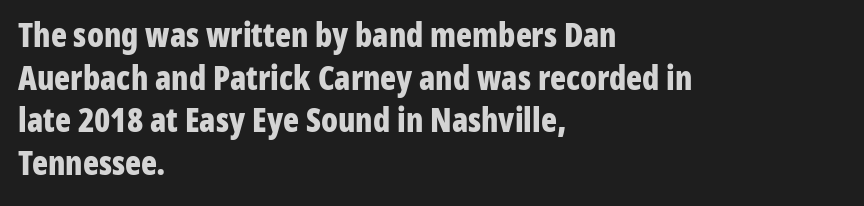
The image shows 33 px bold, condensed sans-serif type, upright; set left-aligned, normal line spacing (1.29x), normal letter spacing, not underlined; low stroke contrast and a medium x-height.
